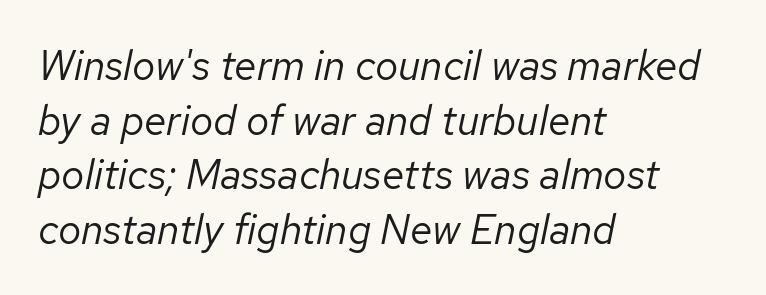
Q: Is the text bold? A: No.
Q: Is the text italic (slanted)? A: Yes, it leans right by about 12 degrees.
Q: Is the text underlined? A: No.
Q: How is the paragraph aligned? A: Left-aligned.
Q: Is the spacing between letters normal or unusually wide? A: Normal.
Q: Is the spacing between lines tight, normal or loose? A: Normal.
Q: Width (condensed, normal, or wide)? A: Normal.
Q: Stroke contrast? A: Low.
Q: x-height? A: Medium.
Q: Monospaced? A: No.
